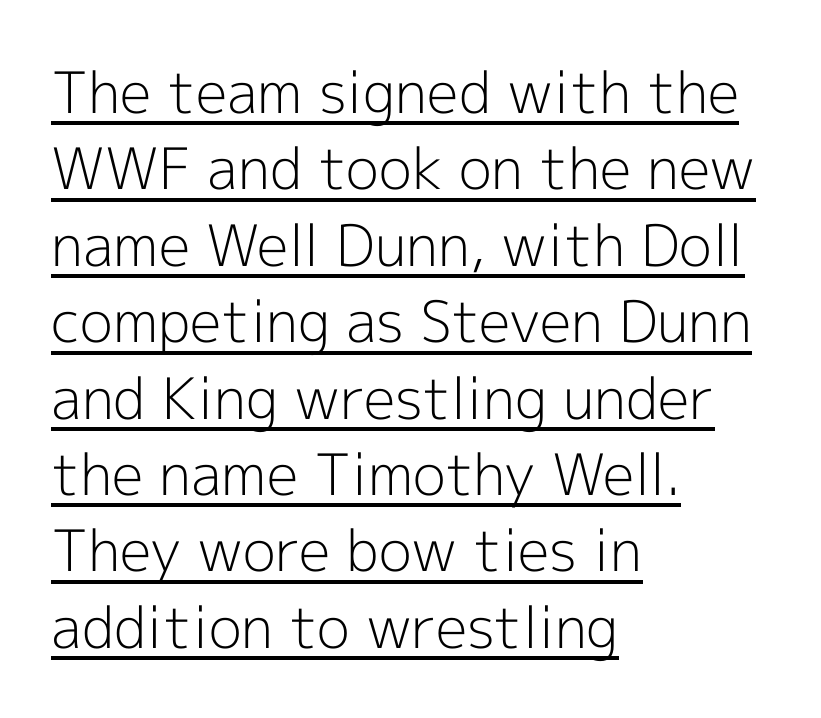
Q: Is the text bold? A: No.
Q: Is the text italic (slanted)? A: No, it is upright.
Q: Is the typeface a serif or a sans-serif typeface? A: Sans-serif.
Q: Is the text underlined? A: Yes.
Q: How is the paragraph aligned? A: Left-aligned.
Q: Is the spacing between letters normal or unusually wide? A: Normal.
Q: Is the spacing between lines tight, normal or loose? A: Normal.
Q: Width (condensed, normal, or wide)? A: Normal.
Q: x-height? A: Medium.
Q: Monospaced? A: No.
